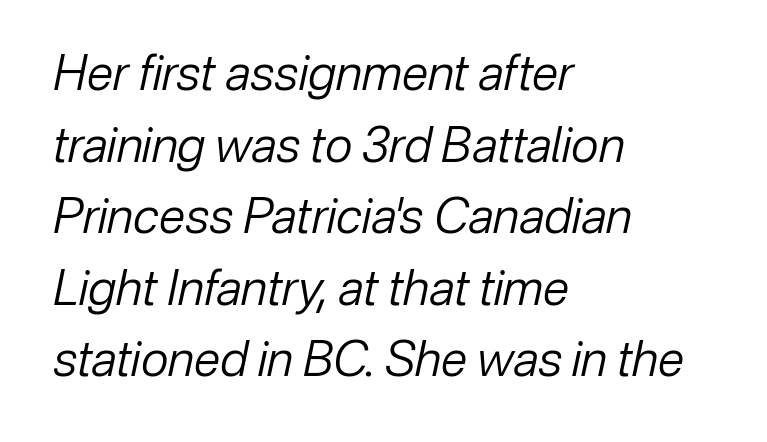
This sample uses plain, unmodified letter spacing. Letters rest on an invisible, unmarked baseline. The lines in this sample share a left origin and differ only in where they stop. Baseline-to-baseline distance is the conventional proportion of letter height. Spacing verdict: proportional, widths tailored to each character.
